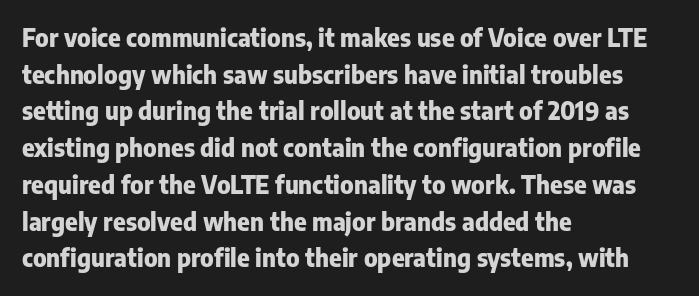
A typesetter would call this zero additional tracking. The letters stand upright; this is a roman face. Regular leading. The passage is arranged the way most books set body copy — flush left. Rule under the text: the space is simply empty. Strokes here are thick enough to call this a true bold.
